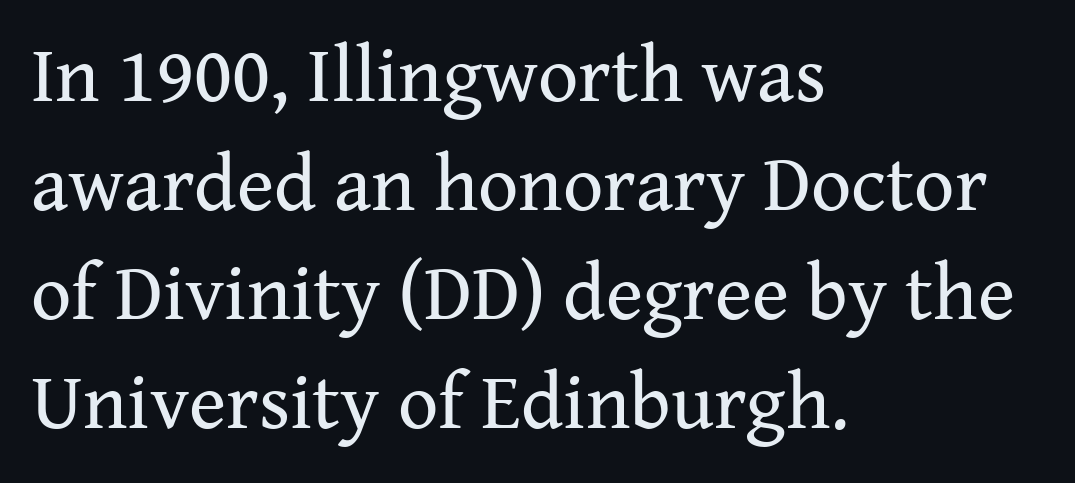
Q: Is the text bold? A: No.
Q: Is the text italic (slanted)? A: No, it is upright.
Q: Is the typeface a serif or a sans-serif typeface? A: Serif.
Q: Is the text underlined? A: No.
Q: How is the paragraph aligned? A: Left-aligned.
Q: Is the spacing between letters normal or unusually wide? A: Normal.
Q: Is the spacing between lines tight, normal or loose? A: Normal.
Q: Width (condensed, normal, or wide)? A: Normal.
Q: Stroke contrast? A: Medium.
Q: x-height? A: Medium.
Q: Monospaced? A: No.
